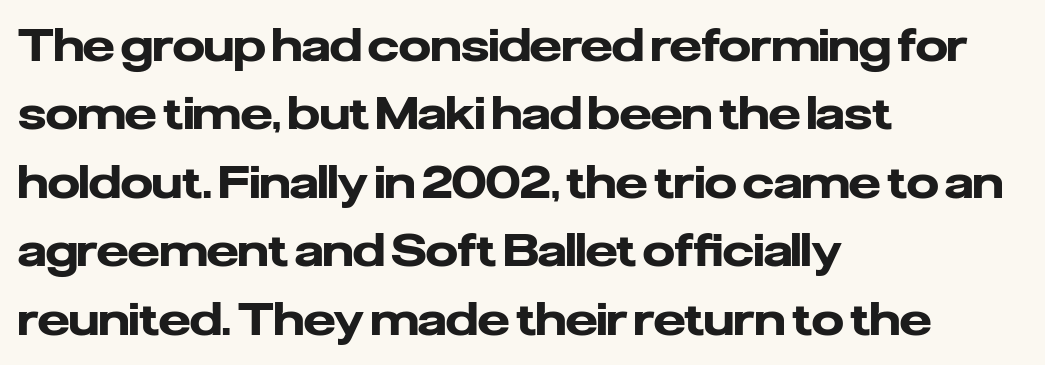
This sample uses plain, unmodified letter spacing. The passage shown stacks its lines at a standard gap. Typeset ragged right — the left edge is the straight one. When letters stand straight like this, we call the style roman or upright. Classification — sans serif.
